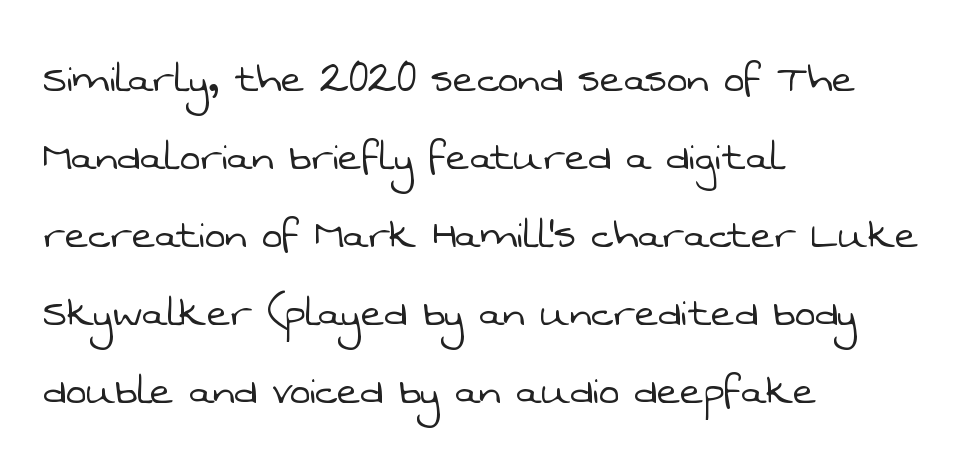
Does the type have serifs? No, each stem ends abruptly. Underline: absent. Varying glyph widths throughout — classic text-font behaviour. No extra tracking has been applied to these lines. Casual observation: everything's shoved over to the left.
